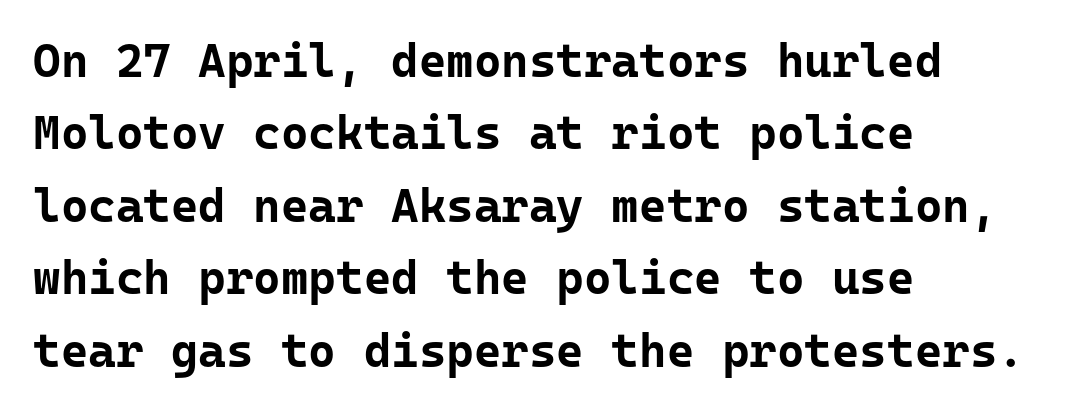
{"serif": "no", "italic": "no", "bold": "yes", "weight": "bold", "width": "normal", "stroke_contrast": "low", "x_height": "medium", "monospaced": "yes", "underline": "no", "align": "left", "line_spacing": "normal", "line_spacing_ratio": 1.54, "letter_spacing": "normal", "letter_spacing_em": 0.0, "glyph_px": 47}
